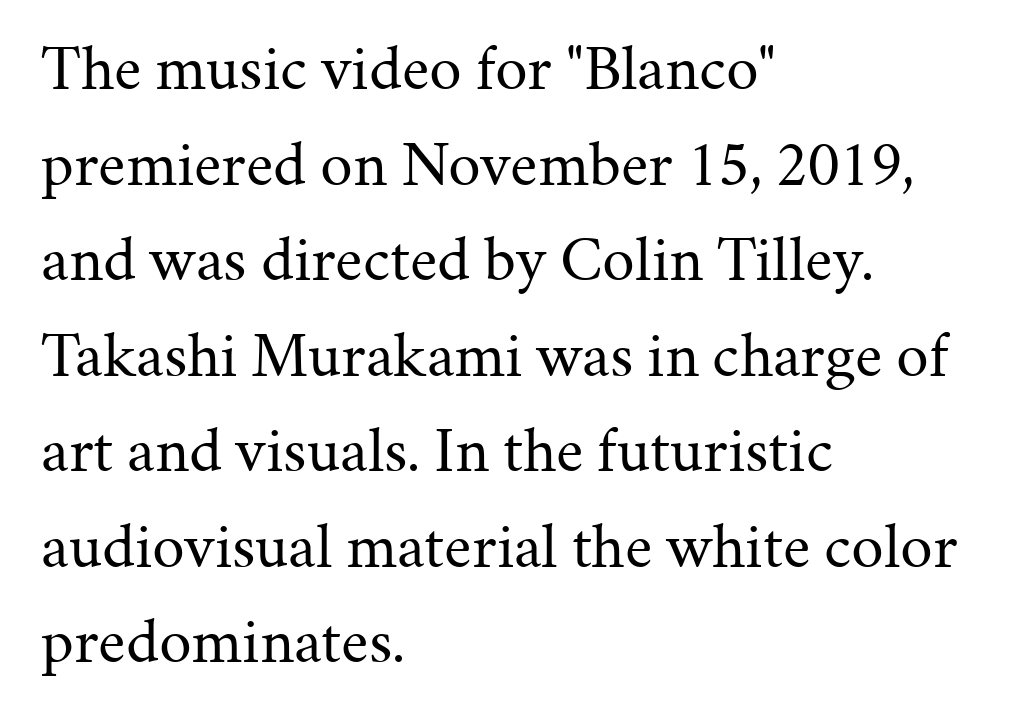
{"serif": "yes", "italic": "no", "bold": "no", "weight": "regular", "width": "normal", "stroke_contrast": "medium", "x_height": "medium", "monospaced": "no", "underline": "no", "align": "left", "line_spacing": "normal", "line_spacing_ratio": 1.47, "letter_spacing": "normal", "letter_spacing_em": 0.0, "glyph_px": 65}
